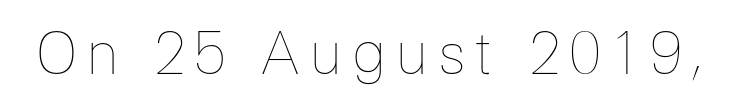
Q: Is the text bold? A: No.
Q: Is the text italic (slanted)? A: No, it is upright.
Q: Is the text underlined? A: No.
Q: Width (condensed, normal, or wide)? A: Normal.
Q: Stroke contrast? A: Low.
Q: x-height? A: Medium.
Q: Monospaced? A: No.
